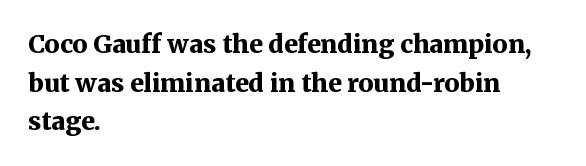
{"italic": "no", "bold": "yes", "underline": "no", "align": "left", "line_spacing": "normal", "line_spacing_ratio": 1.55, "letter_spacing": "normal", "letter_spacing_em": 0.0, "glyph_px": 25}
